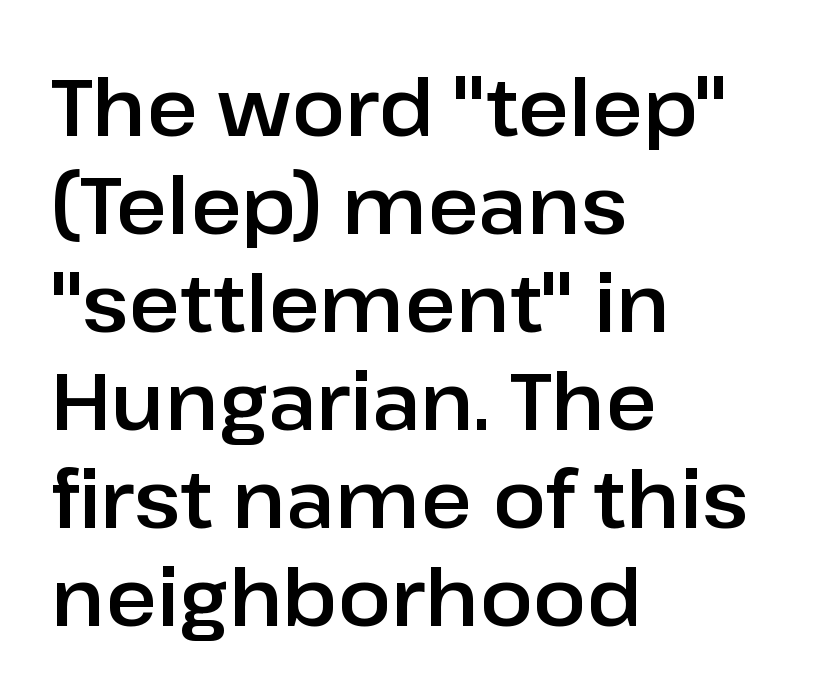
{"serif": "no", "italic": "no", "width": "normal", "stroke_contrast": "low", "x_height": "medium", "monospaced": "no", "underline": "no", "align": "left", "line_spacing_ratio": 1.24, "letter_spacing": "normal", "letter_spacing_em": 0.0, "glyph_px": 79}
